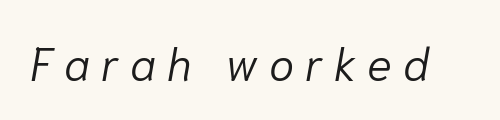
{"italic": "yes", "lean": "right", "slant_degrees": 10, "bold": "no", "weight": "light", "width": "normal", "stroke_contrast": "low", "x_height": "medium", "monospaced": "no", "underline": "no", "letter_spacing": "wide", "letter_spacing_em": 0.24, "glyph_px": 46}
